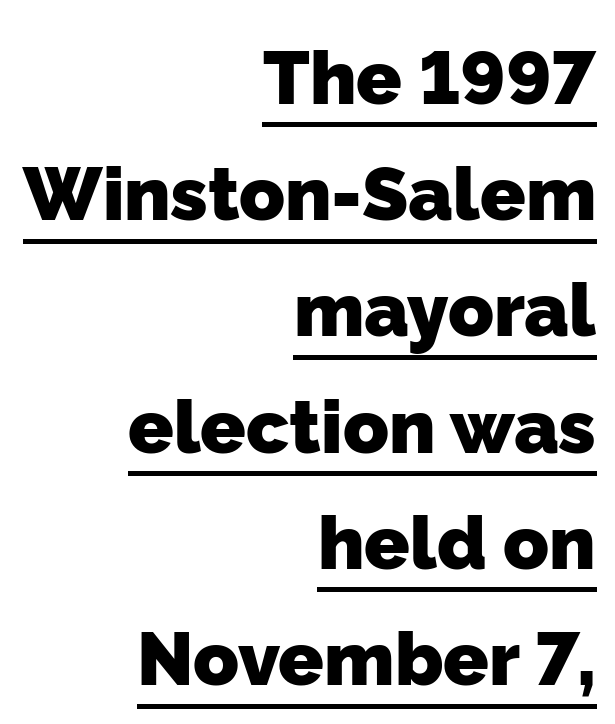
{"serif": "no", "bold": "yes", "weight": "heavy", "width": "normal", "stroke_contrast": "low", "x_height": "medium", "monospaced": "no", "underline": "yes", "align": "right", "line_spacing": "normal", "line_spacing_ratio": 1.55, "letter_spacing": "normal", "letter_spacing_em": 0.0, "glyph_px": 75}
